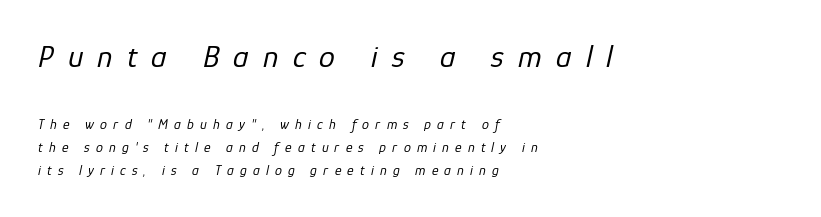
{"italic": "yes", "lean": "right", "slant_degrees": 12, "bold": "no", "weight": "regular", "width": "normal", "stroke_contrast": "low", "x_height": "medium", "monospaced": "no", "underline": "no", "align": "left", "line_spacing": "normal", "line_spacing_ratio": 1.64, "letter_spacing": "wide", "letter_spacing_em": 0.44, "larger_block": "first", "size_ratio": 2.29, "glyph_px": 32}
